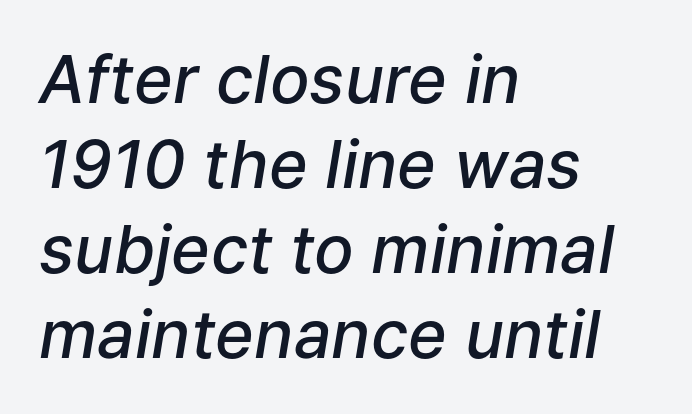
The image shows 66 px semibold type, italic (leaning right); set left-aligned, normal line spacing (1.29x), normal letter spacing, not underlined; low stroke contrast and a medium x-height.
